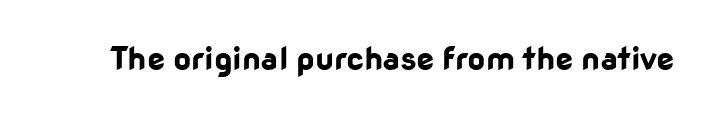
The image shows 32 px bold sans-serif type, upright; set normal letter spacing, not underlined; low stroke contrast and a medium x-height.
